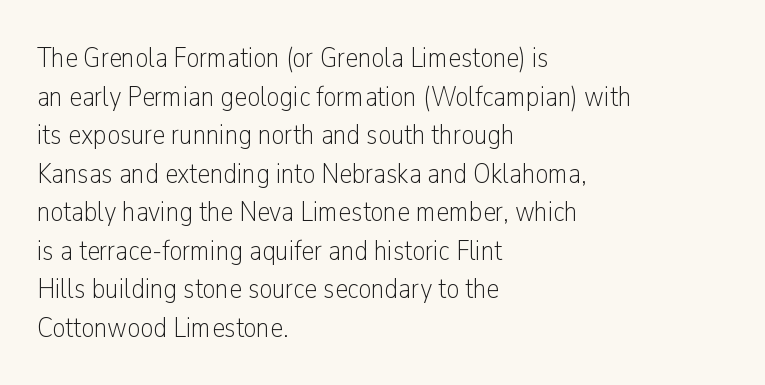
The space directly below the letters is spotless. Standard letterfit; no display-style spreading of the glyphs. The specimen reads as upright at a glance. The letters advance in unequal steps, a hallmark of proportional type.
